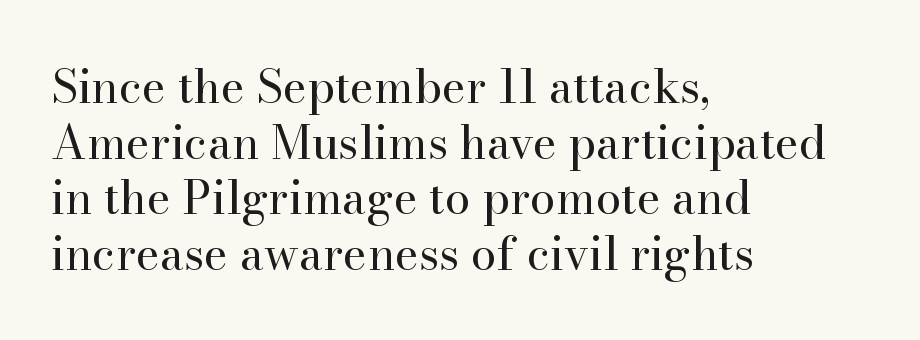
{"serif": "yes", "italic": "no", "bold": "no", "weight": "regular", "width": "normal", "stroke_contrast": "high", "x_height": "small", "monospaced": "no", "underline": "no", "align": "left", "line_spacing_ratio": 1.21, "letter_spacing": "normal", "letter_spacing_em": 0.0, "glyph_px": 46}
